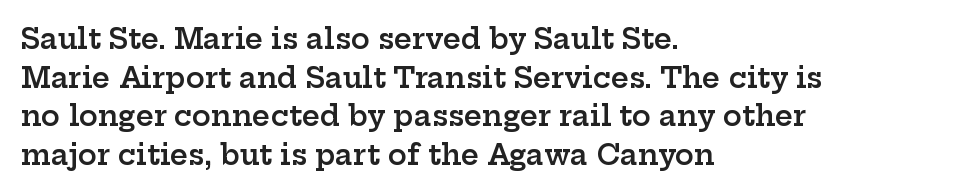
Unlike italic type, these characters show no tilt at all. The passage shown stacks its lines at a standard gap. Characters follow at the spacing the type designer built in. Each letter's strokes conclude with small projecting serifs. This sample has the flowing, uneven cadence of proportional lettering. Casual observation: everything's shoved over to the left.
